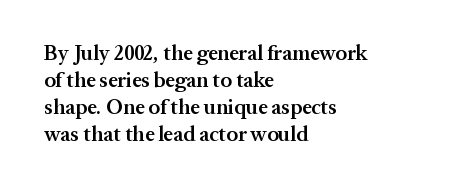
The image shows 21 px text type, upright; set left-aligned, normal line spacing (1.29x), normal letter spacing, not underlined.
